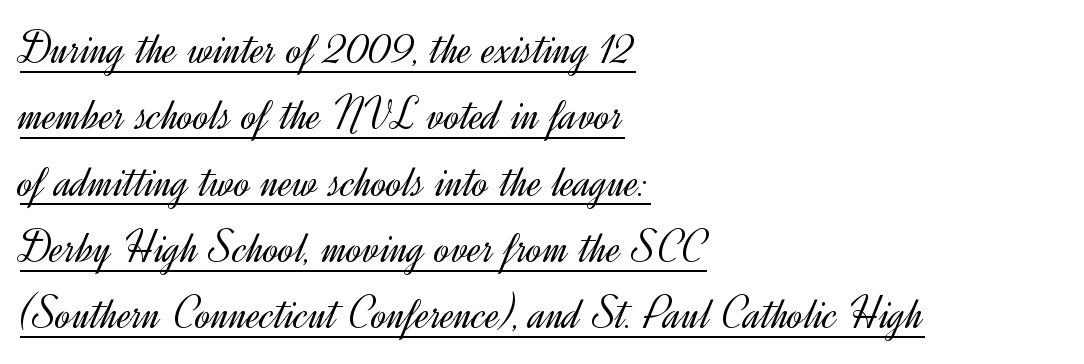
This sample keeps an unexceptional amount of space between lines. Proportional: the letters do not fall into vertical columns. Stems here are at most as thick as an everyday book face. The letters sit at their default tracking, neither squeezed nor spread.
